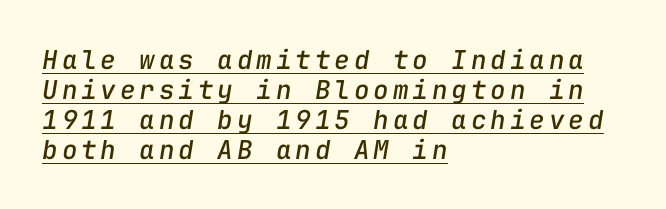
Q: Is the text italic (slanted)? A: Yes, it leans right by about 9 degrees.
Q: Is the text underlined? A: Yes.
Q: How is the paragraph aligned? A: Left-aligned.
Q: Is the spacing between lines tight, normal or loose? A: Tight.
